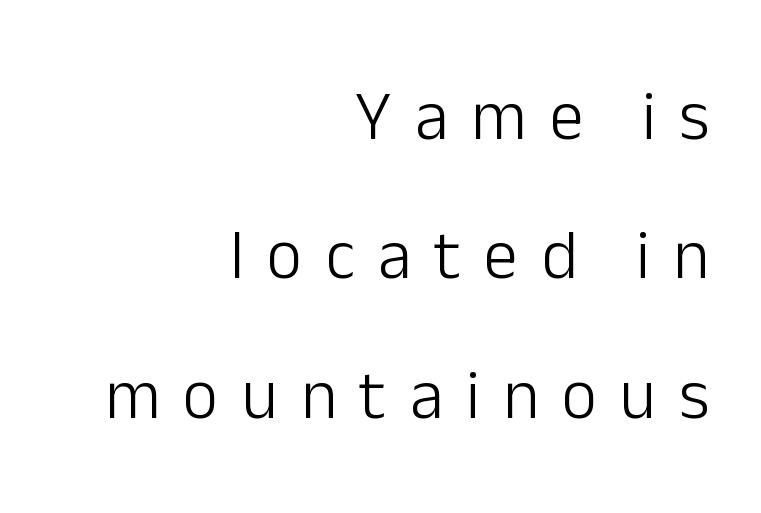
The image shows 69 px light sans-serif type, upright; set right-aligned, loose line spacing (2.02x), unusually wide letter spacing (+0.33 em), not underlined; low stroke contrast and a medium x-height.
